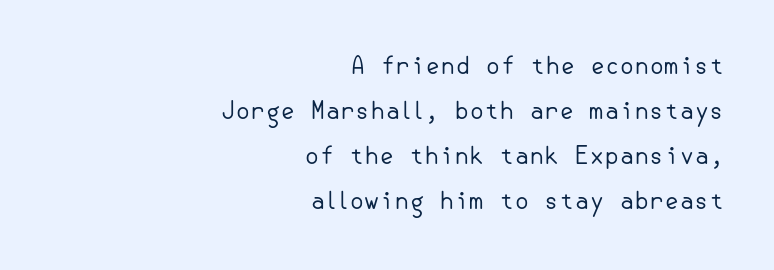
Q: Is the text bold? A: No.
Q: Is the text italic (slanted)? A: No, it is upright.
Q: Is the text underlined? A: No.
Q: How is the paragraph aligned? A: Right-aligned.
Q: Is the spacing between letters normal or unusually wide? A: Normal.
